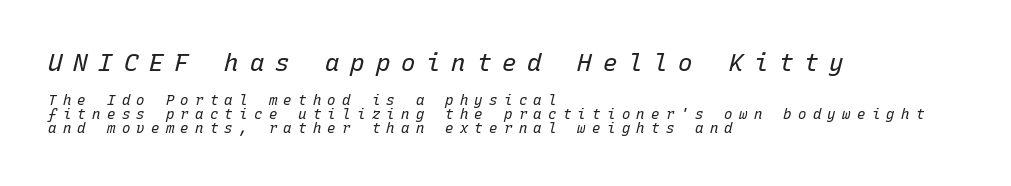
{"italic": "yes", "lean": "right", "slant_degrees": 15, "bold": "no", "underline": "no", "align": "left", "line_spacing": "tight", "line_spacing_ratio": 1.0, "letter_spacing": "wide", "letter_spacing_em": 0.45, "larger_block": "first", "size_ratio": 1.71, "glyph_px": 24}
